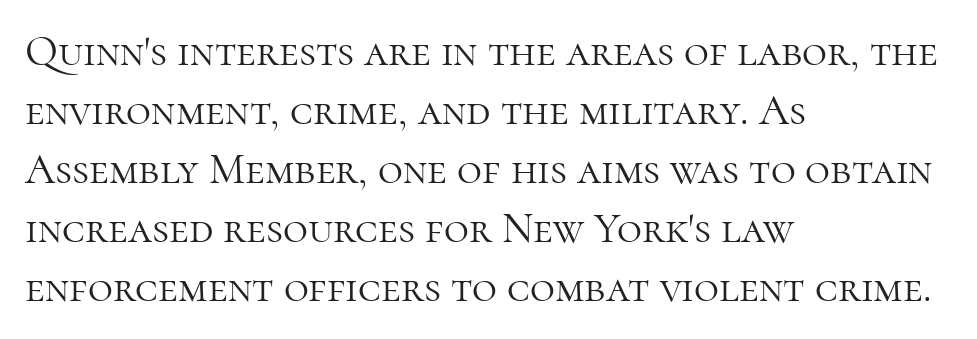
The rows are spaced the way most documents space them. Spacing verdict: proportional, widths tailored to each character. Check where the strokes stop: tiny serifs finish them off. Line starts are locked; line ends wander.
